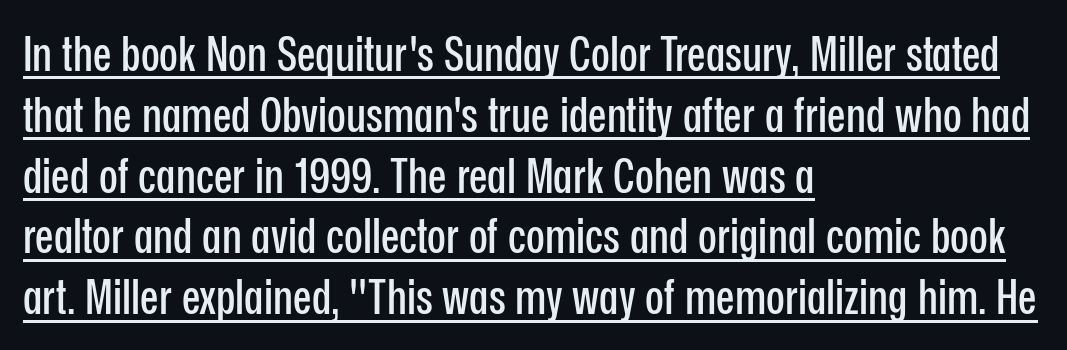
Q: Is the text italic (slanted)? A: No, it is upright.
Q: Is the typeface a serif or a sans-serif typeface? A: Sans-serif.
Q: Is the text underlined? A: Yes.
Q: How is the paragraph aligned? A: Left-aligned.
Q: Is the spacing between letters normal or unusually wide? A: Normal.
Q: Width (condensed, normal, or wide)? A: Condensed.
Q: Stroke contrast? A: Low.
Q: x-height? A: Medium.
Q: Monospaced? A: No.
